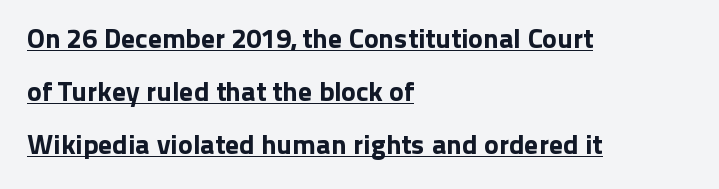
Ascenders rise straight up at ninety degrees. The words here are underlined. How would I describe the line gaps? Wide and relaxed. The passage shown is typeset with a sans-serif family. The letters advance in unequal steps, a hallmark of proportional type. Between one letter and the next there's only the usual sliver of space.
